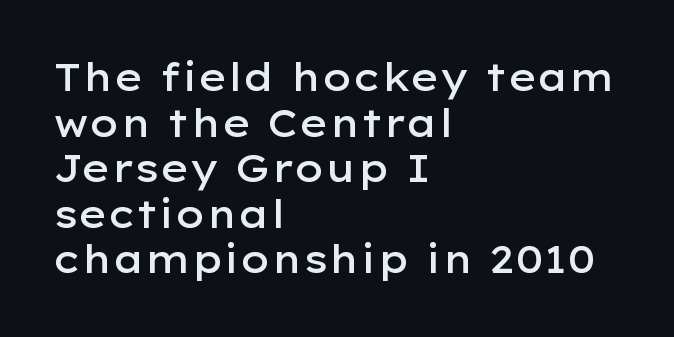
The lines in this sample share a left origin and differ only in where they stop. A sans-serif font was chosen for this passage. Typesetter's note: demi weight, one step under bold. Check under the words: just untouched page. You can tell it's not italic because the verticals are truly vertical. Do the characters align in a grid? No, the font is proportional.
